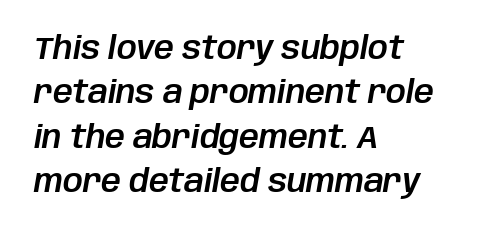
Q: Is the text italic (slanted)? A: Yes, it leans right by about 10 degrees.
Q: Is the text underlined? A: No.
Q: How is the paragraph aligned? A: Left-aligned.
Q: Is the spacing between letters normal or unusually wide? A: Normal.
Q: Is the spacing between lines tight, normal or loose? A: Normal.
Q: Width (condensed, normal, or wide)? A: Normal.
Q: Stroke contrast? A: Low.
Q: x-height? A: Large.
Q: Monospaced? A: No.
